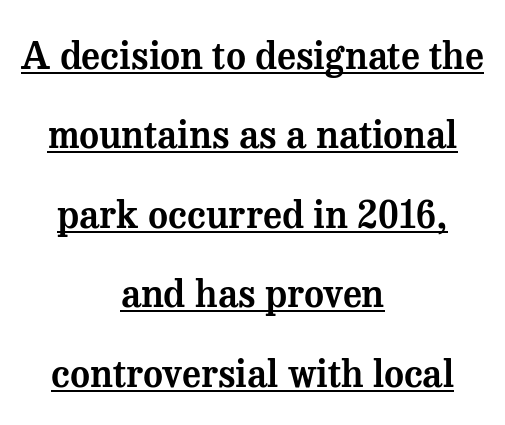
Q: Is the text italic (slanted)? A: No, it is upright.
Q: Is the typeface a serif or a sans-serif typeface? A: Serif.
Q: Is the text underlined? A: Yes.
Q: How is the paragraph aligned? A: Centered.
Q: Is the spacing between letters normal or unusually wide? A: Normal.
Q: Is the spacing between lines tight, normal or loose? A: Loose.
Q: Width (condensed, normal, or wide)? A: Normal.
Q: Stroke contrast? A: Medium.
Q: x-height? A: Medium.
Q: Monospaced? A: No.
